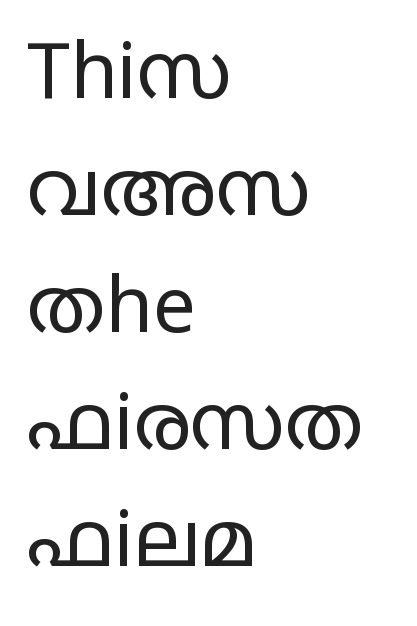
The image shows 77 px regular-weight, wide sans-serif type, upright; set left-aligned, normal line spacing (1.52x), normal letter spacing, not underlined; low stroke contrast and a large x-height.
